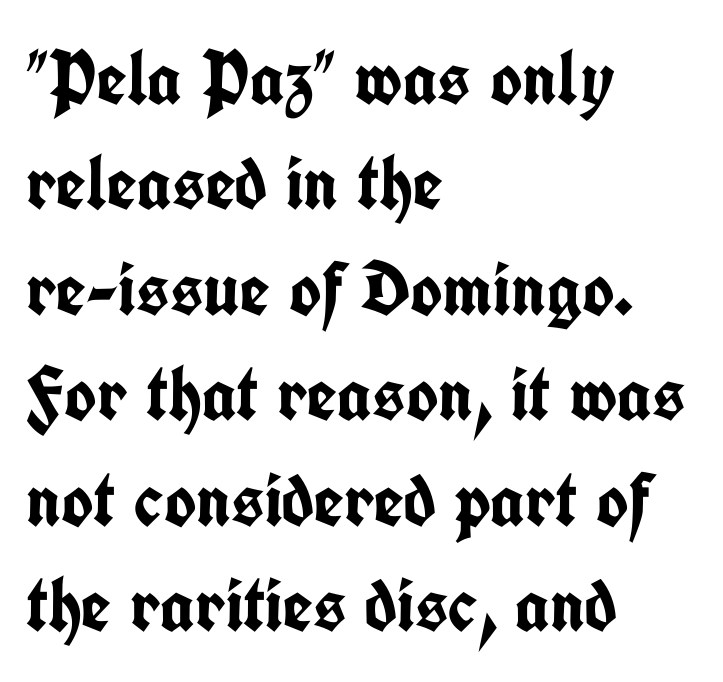
{"serif": "no", "italic": "no", "bold": "yes", "weight": "semibold", "width": "condensed", "stroke_contrast": "low", "x_height": "medium", "monospaced": "no", "underline": "no", "align": "left", "line_spacing": "normal", "line_spacing_ratio": 1.37, "letter_spacing": "normal", "letter_spacing_em": 0.0, "glyph_px": 77}
